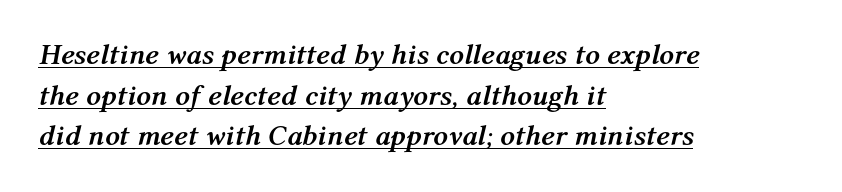
Q: Is the text bold? A: Yes.
Q: Is the text italic (slanted)? A: Yes, it leans right by about 12 degrees.
Q: Is the text underlined? A: Yes.
Q: How is the paragraph aligned? A: Left-aligned.
Q: Is the spacing between letters normal or unusually wide? A: Normal.
Q: Is the spacing between lines tight, normal or loose? A: Normal.
Q: Width (condensed, normal, or wide)? A: Normal.
Q: Stroke contrast? A: Medium.
Q: x-height? A: Medium.
Q: Monospaced? A: No.
